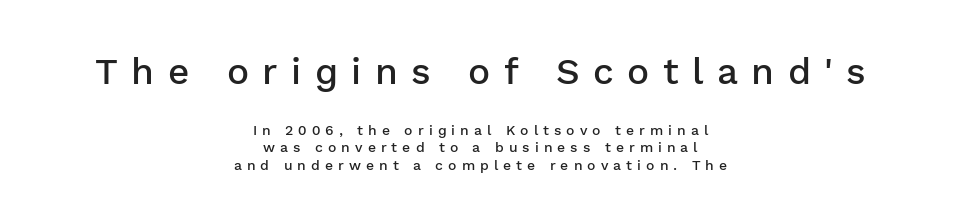
The image shows 37 px semibold sans-serif type, upright; set centered, normal line spacing (1.25x), unusually wide letter spacing (+0.36 em), not underlined; the first (top) block is 2.64x larger; low stroke contrast and a medium x-height.
